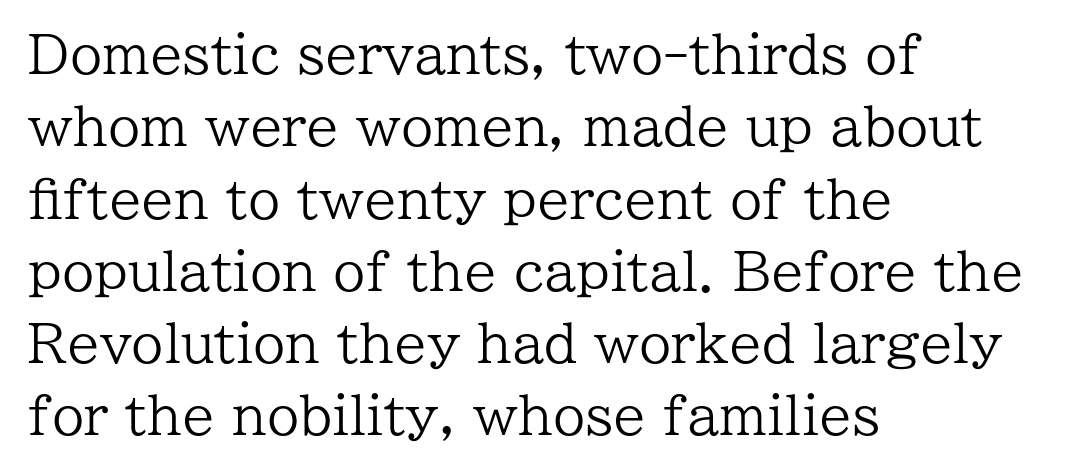
{"serif": "yes", "italic": "no", "bold": "no", "weight": "regular", "width": "normal", "stroke_contrast": "low", "x_height": "medium", "monospaced": "no", "underline": "no", "align": "left", "line_spacing": "normal", "line_spacing_ratio": 1.39, "letter_spacing": "normal", "letter_spacing_em": 0.0, "glyph_px": 52}
